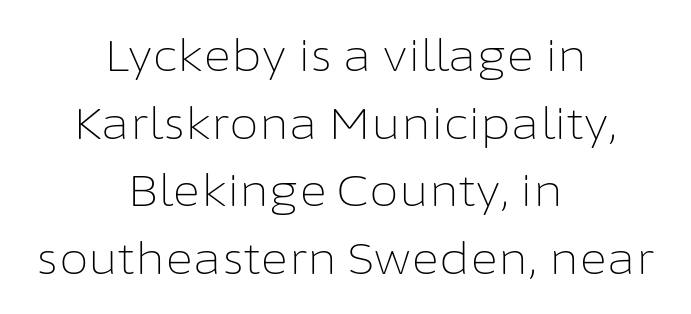
{"serif": "no", "italic": "no", "bold": "no", "weight": "light", "width": "normal", "stroke_contrast": "low", "x_height": "medium", "monospaced": "no", "underline": "no", "align": "center", "line_spacing": "normal", "line_spacing_ratio": 1.57, "letter_spacing": "normal", "letter_spacing_em": 0.0, "glyph_px": 43}
